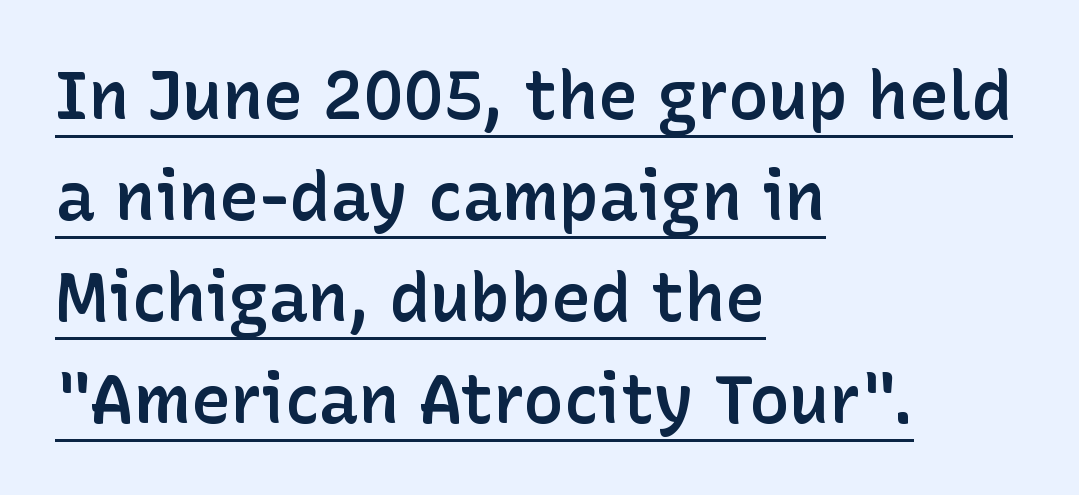
Q: Is the text bold? A: Semi-bold.
Q: Is the text italic (slanted)? A: No, it is upright.
Q: Is the typeface a serif or a sans-serif typeface? A: Sans-serif.
Q: Is the text underlined? A: Yes.
Q: How is the paragraph aligned? A: Left-aligned.
Q: Is the spacing between letters normal or unusually wide? A: Normal.
Q: Is the spacing between lines tight, normal or loose? A: Normal.
Q: Width (condensed, normal, or wide)? A: Normal.
Q: Stroke contrast? A: Low.
Q: x-height? A: Medium.
Q: Monospaced? A: No.
